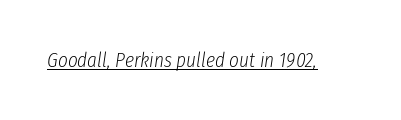
Q: Is the text bold? A: No.
Q: Is the text italic (slanted)? A: Yes, it leans right by about 8 degrees.
Q: Is the text underlined? A: Yes.
Q: Is the spacing between letters normal or unusually wide? A: Normal.
